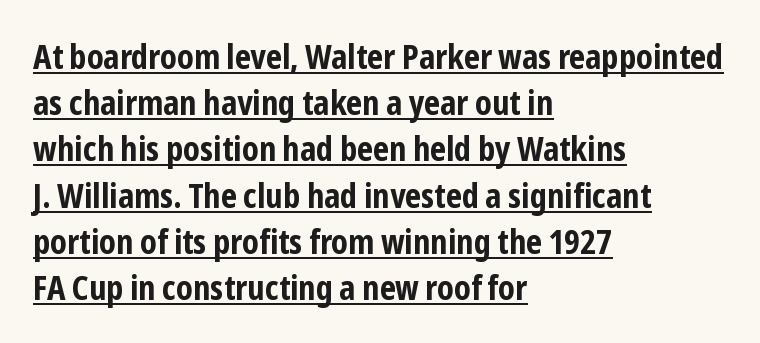
{"serif": "no", "italic": "no", "bold": "yes", "weight": "bold", "width": "condensed", "stroke_contrast": "low", "x_height": "medium", "monospaced": "no", "underline": "yes", "align": "left", "line_spacing": "normal", "line_spacing_ratio": 1.4, "letter_spacing": "normal", "letter_spacing_em": 0.0, "glyph_px": 33}
